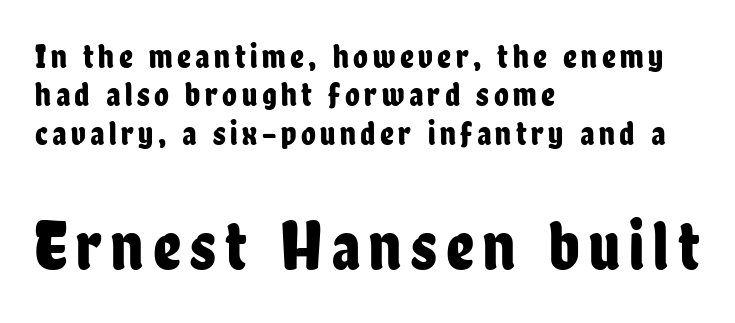
{"serif": "no", "italic": "no", "width": "condensed", "stroke_contrast": "low", "x_height": "medium", "monospaced": "no", "underline": "no", "align": "left", "line_spacing": "tight", "line_spacing_ratio": 1.13, "larger_block": "second", "size_ratio": 2.03, "glyph_px": 69}
